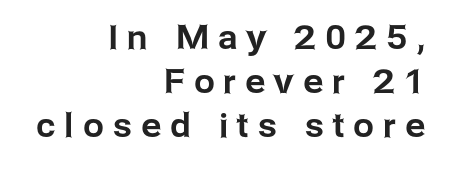
The area under the type is left untouched. The passage shown has open, widely tracked lettering throughout. The block of text has a typical density, with ordinary space between rows. Each letter keeps its own natural width here, so spacing adapts to shape. Posture: vertical.
